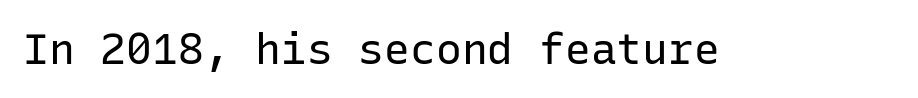
{"serif": "no", "italic": "no", "bold": "no", "weight": "regular", "width": "normal", "stroke_contrast": "low", "x_height": "medium", "monospaced": "yes", "underline": "no", "letter_spacing": "normal", "letter_spacing_em": 0.0, "glyph_px": 43}
